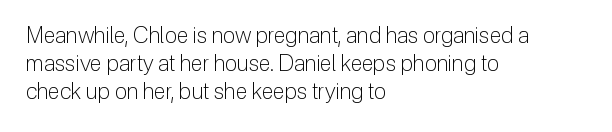
The image shows 22 px text type, upright; set left-aligned, normal line spacing (1.28x), normal letter spacing, not underlined.
